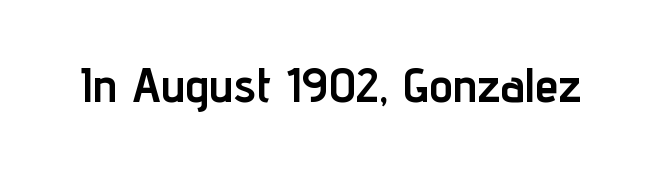
{"serif": "no", "italic": "no", "bold": "yes", "weight": "semibold", "width": "condensed", "stroke_contrast": "low", "x_height": "medium", "monospaced": "no", "underline": "no", "letter_spacing": "normal", "letter_spacing_em": 0.0, "glyph_px": 48}
